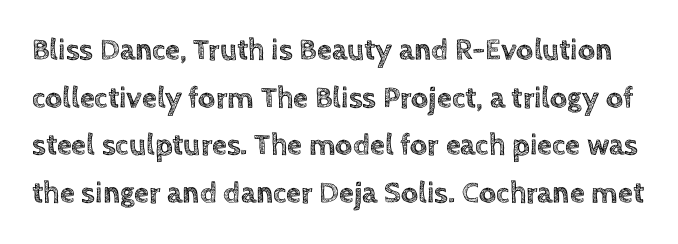
The image shows 30 px text type, upright; set normal line spacing (1.59x), normal letter spacing, not underlined; a large x-height.
